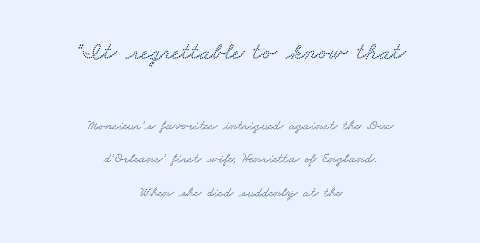
{"underline": "no", "align": "center", "line_spacing": "loose", "line_spacing_ratio": 2.4, "letter_spacing": "normal", "letter_spacing_em": 0.0, "larger_block": "first", "size_ratio": 1.71, "glyph_px": 24}
